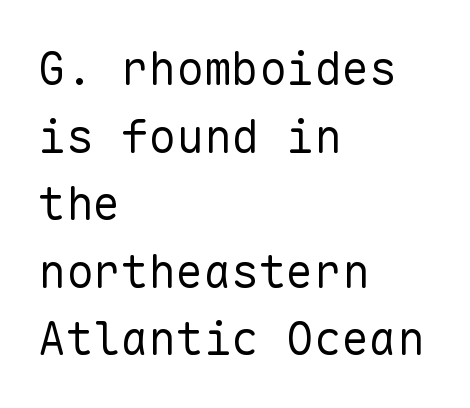
Spacing verdict: monospaced, one width for all characters. You could call the tracking neutral — neither tight nor loose. Classification — sans serif. This is the regular roman posture of the typeface.
